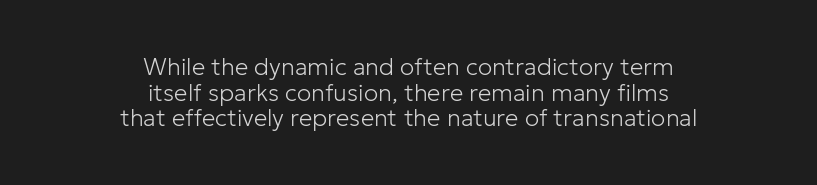
The rendering positions every line midway between the sides. Weight: regular or lighter. You could barely slide anything between these rows. Words appear dense and cohesive because spacing is normal. The letters stand straight up with perfectly vertical stems. The gap between lines stays unmarked.
